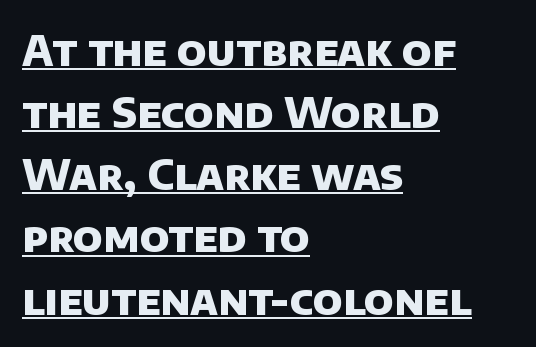
Weight check: bold — yes, fully. Regular leading. The typeface chosen for these lines omits serifs. The lettering is marked with a stroke running underneath it. Think of a printed novel: that variable character pitch is what you see here.
